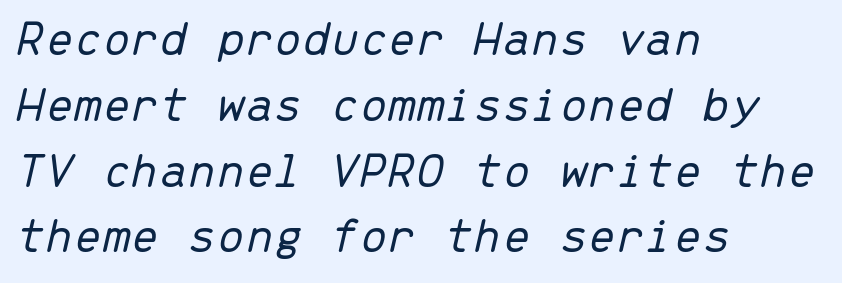
Every character here occupies the same horizontal width, giving the sample a typewriter-like rhythm. The space directly below the letters is spotless. Horizontal bands of white between lines are of average thickness. Emphasis-style slanted type is in use. Every row of glyphs begins at an identical x-position on the left. Default kerning and tracking; the words read as compact shapes.
